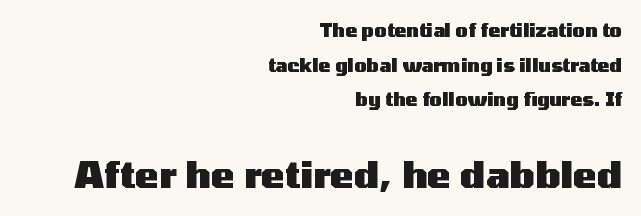
Glyph-to-glyph distance matches everyday printed text. Varying glyph widths throughout — classic text-font behaviour. Notice how the stems are strictly vertical — no italics here. What's the leading like? Stretched, with rows far apart. Any mark beneath the type? The region is blank. Stroke terminals: plain, sans-serif.
